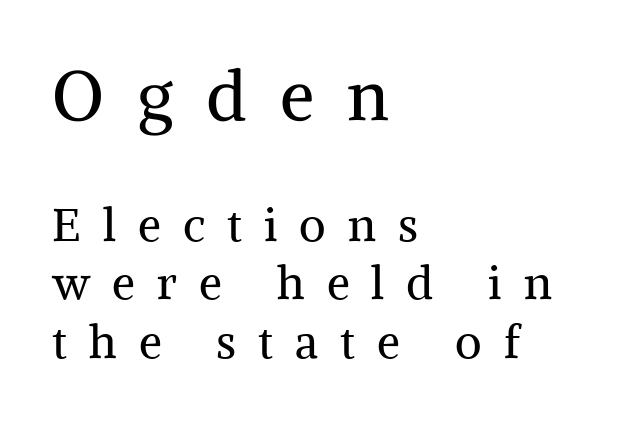
The image shows 69 px regular-weight serif type, upright; set left-aligned, normal line spacing (1.27x), unusually wide letter spacing (+0.48 em), not underlined; the first (top) block is 1.5x larger; medium stroke contrast and a medium x-height.
